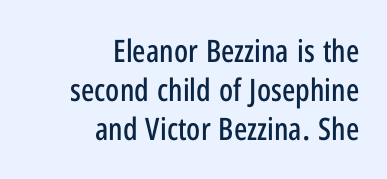
Q: Is the text italic (slanted)? A: No, it is upright.
Q: Is the typeface a serif or a sans-serif typeface? A: Sans-serif.
Q: Is the text underlined? A: No.
Q: How is the paragraph aligned? A: Right-aligned.
Q: Is the spacing between letters normal or unusually wide? A: Normal.
Q: Is the spacing between lines tight, normal or loose? A: Normal.
Q: Width (condensed, normal, or wide)? A: Condensed.
Q: Stroke contrast? A: Low.
Q: x-height? A: Medium.
Q: Monospaced? A: No.
